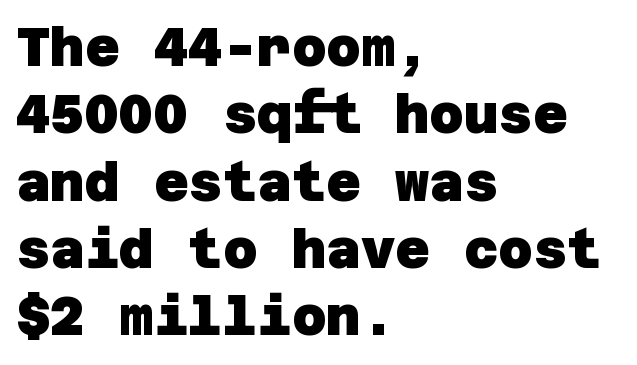
Q: Is the text bold? A: Yes.
Q: Is the typeface a serif or a sans-serif typeface? A: Sans-serif.
Q: Is the text underlined? A: No.
Q: How is the paragraph aligned? A: Left-aligned.
Q: Is the spacing between letters normal or unusually wide? A: Normal.
Q: Is the spacing between lines tight, normal or loose? A: Normal.
Q: Width (condensed, normal, or wide)? A: Normal.
Q: Stroke contrast? A: Low.
Q: x-height? A: Large.
